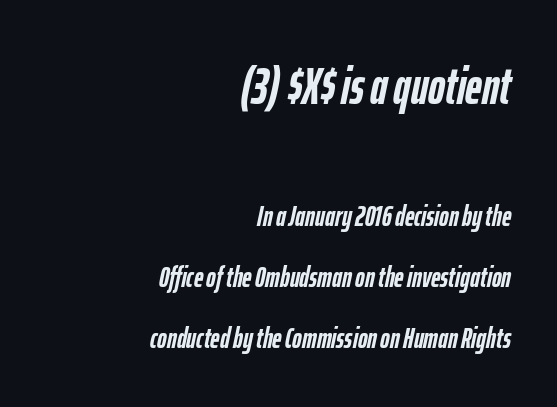
Q: Is the text bold? A: Yes.
Q: Is the text italic (slanted)? A: Yes, it leans right by about 12 degrees.
Q: Is the text underlined? A: No.
Q: How is the paragraph aligned? A: Right-aligned.
Q: Is the spacing between letters normal or unusually wide? A: Normal.
Q: Is the spacing between lines tight, normal or loose? A: Loose.
Q: Which block of text is set in a larger size, the first (top) or the second (bottom)? A: The first (top) one.
Q: Width (condensed, normal, or wide)? A: Condensed.
Q: Stroke contrast? A: Low.
Q: x-height? A: Medium.
Q: Monospaced? A: No.
